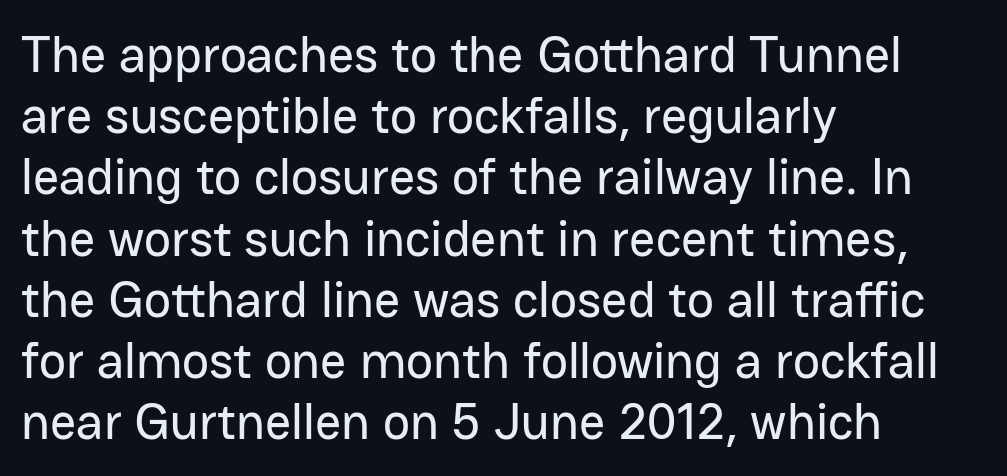
{"serif": "no", "italic": "no", "width": "normal", "stroke_contrast": "low", "x_height": "medium", "monospaced": "no", "underline": "no", "align": "left", "line_spacing_ratio": 1.2, "letter_spacing": "normal", "letter_spacing_em": 0.0, "glyph_px": 51}
